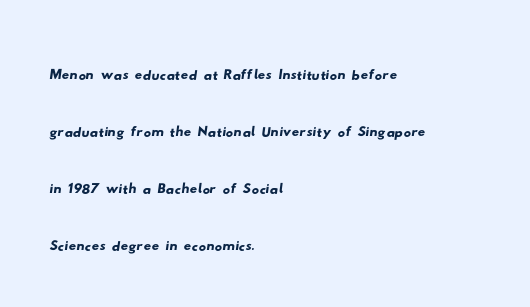
Q: Is the typeface a serif or a sans-serif typeface? A: Sans-serif.
Q: Is the text underlined? A: No.
Q: How is the paragraph aligned? A: Left-aligned.
Q: Is the spacing between letters normal or unusually wide? A: Normal.
Q: Is the spacing between lines tight, normal or loose? A: Normal.
Q: Width (condensed, normal, or wide)? A: Wide.
Q: Stroke contrast? A: Low.
Q: x-height? A: Small.
Q: Monospaced? A: No.
